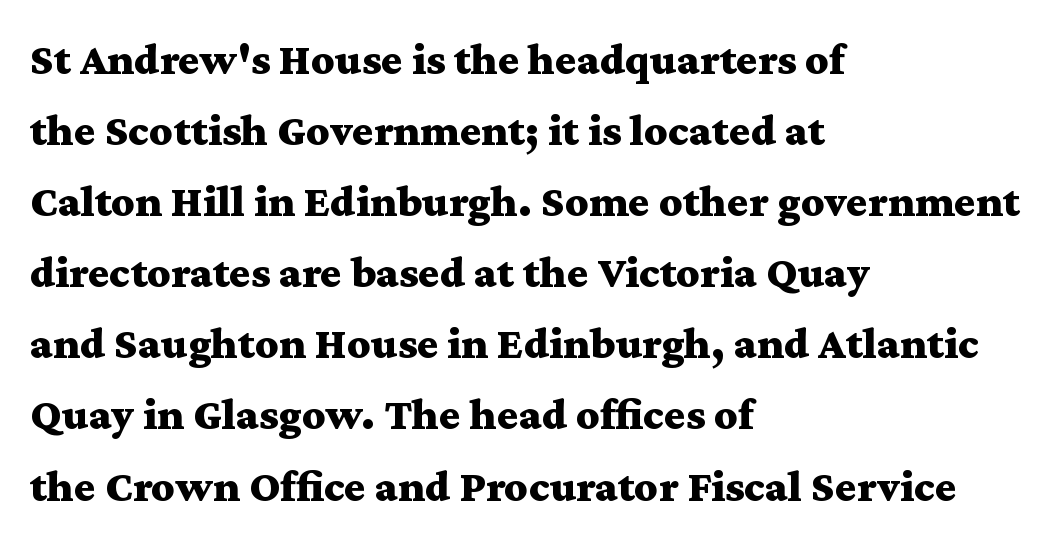
Upright lettering throughout. Nobody drew a line under any word here. This sample is left-justified, so line endings fall wherever the words run out. Typesetter's note: full bold, strokes at maximum text heaviness. The designer left line spacing at the default.
